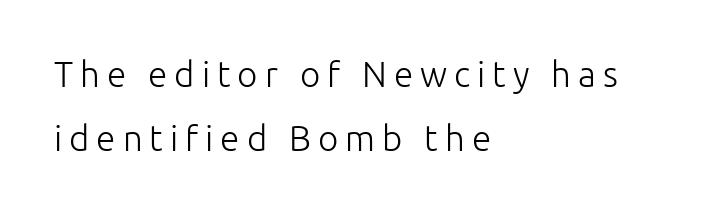
The image shows 35 px light sans-serif type, upright; set left-aligned, line spacing 1.84x, unusually wide letter spacing (+0.2 em), not underlined; low stroke contrast and a medium x-height.
